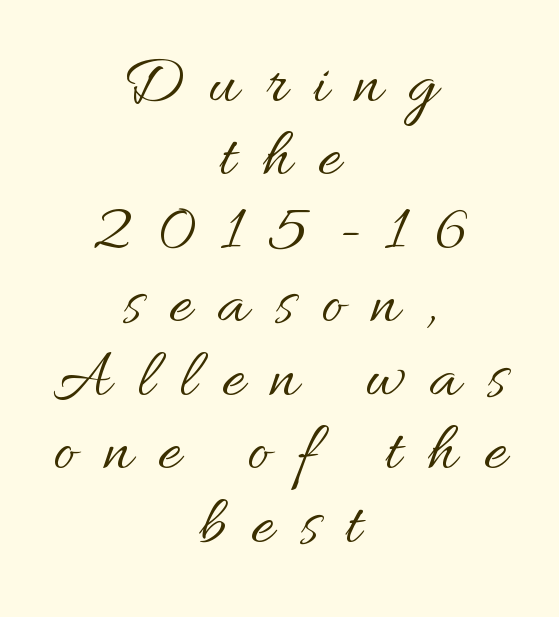
Q: Is the text bold? A: No.
Q: Is the text italic (slanted)? A: Yes.
Q: Is the text underlined? A: No.
Q: How is the paragraph aligned? A: Centered.
Q: Is the spacing between letters normal or unusually wide? A: Unusually wide.
Q: Is the spacing between lines tight, normal or loose? A: Tight.
Q: Width (condensed, normal, or wide)? A: Normal.
Q: Stroke contrast? A: Medium.
Q: x-height? A: Small.
Q: Monospaced? A: No.
